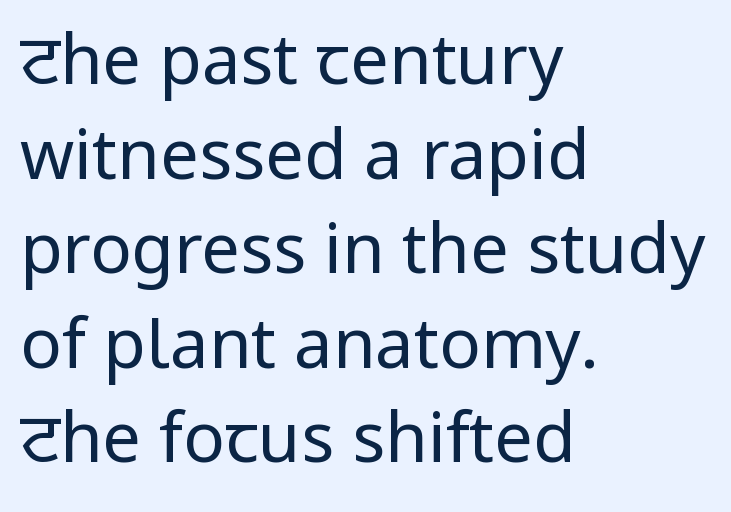
Teacher's note: observe the even left margin — that is flush-left alignment. Think standard paragraph weight, or any step lighter than that. The tracking reads as untouched default to a designer's eye. Classification — sans serif.
